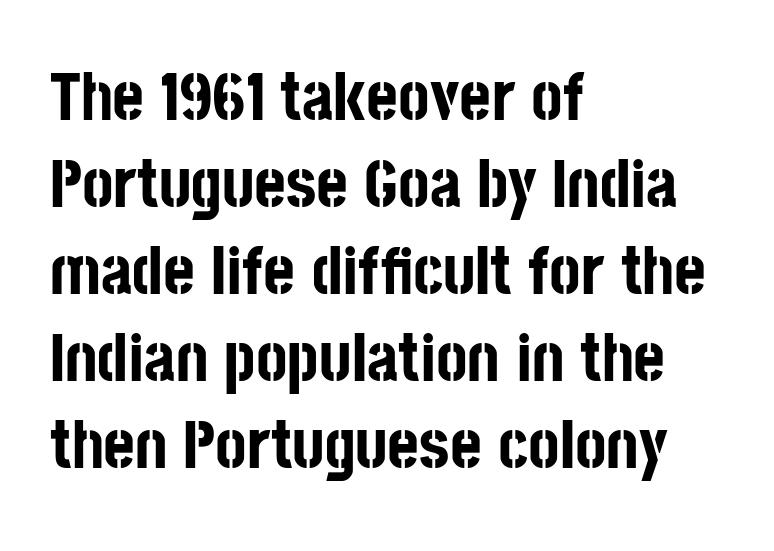
Anything drawn beneath the words? Only blank space. Do the letters lean? They stand straight. Heavy, bold letterforms. This sample keeps an unexceptional amount of space between lines. Inter-character spacing is left at the font's built-in metrics.
